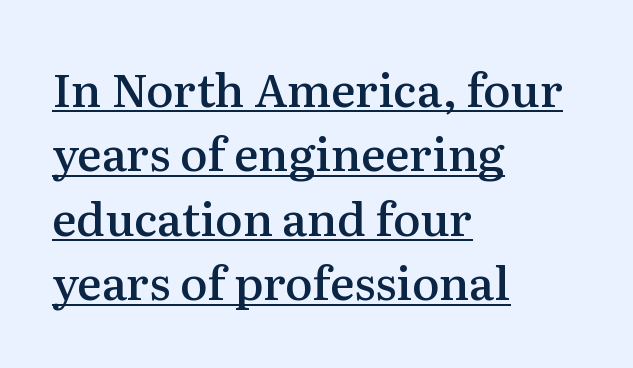
{"serif": "yes", "italic": "no", "bold": "semi", "weight": "semibold", "width": "normal", "stroke_contrast": "medium", "x_height": "medium", "monospaced": "no", "underline": "yes", "align": "left", "line_spacing": "normal", "line_spacing_ratio": 1.4, "letter_spacing": "normal", "letter_spacing_em": 0.0, "glyph_px": 46}
